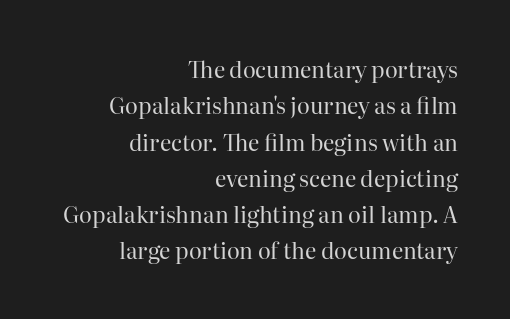
The image shows 22 px text type, upright; set right-aligned, normal line spacing (1.65x), normal letter spacing, not underlined.
